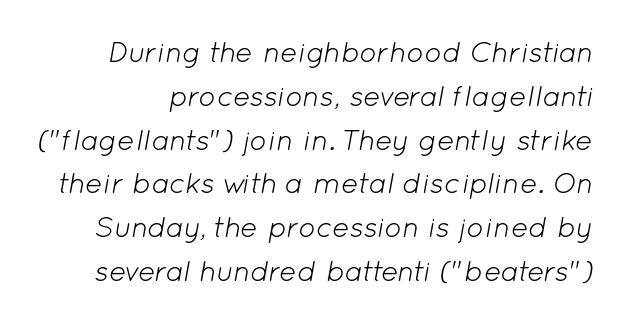
Weight: not bold — regular or lighter. The rows are spaced the way most documents space them. This rendering features lettering with no underline. Slanted lettering throughout.
